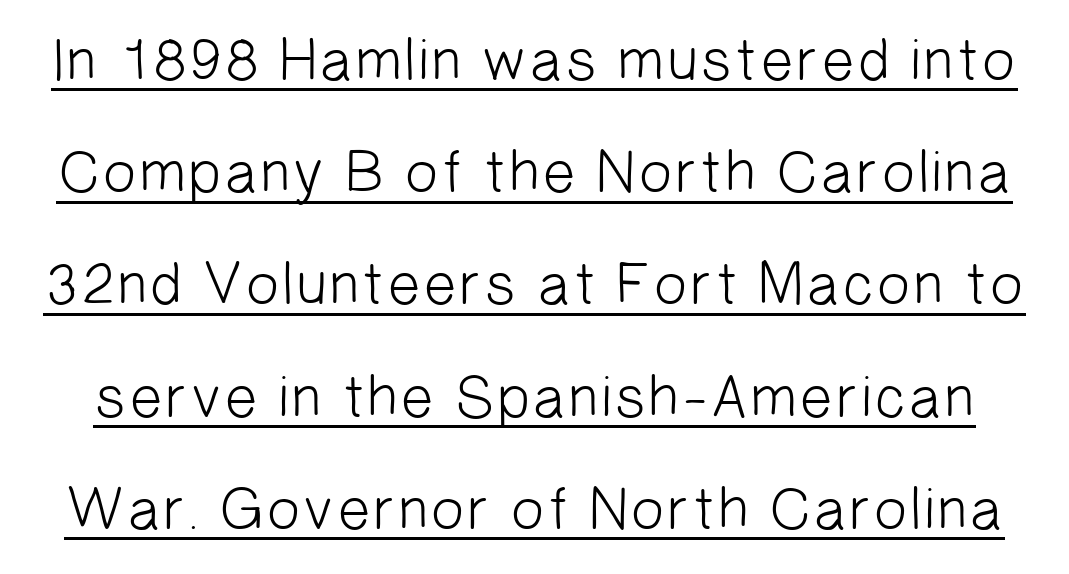
Q: Is the text bold? A: No.
Q: Is the typeface a serif or a sans-serif typeface? A: Sans-serif.
Q: Is the text underlined? A: Yes.
Q: Is the spacing between letters normal or unusually wide? A: Normal.
Q: Width (condensed, normal, or wide)? A: Normal.
Q: Stroke contrast? A: Low.
Q: x-height? A: Medium.
Q: Monospaced? A: No.
